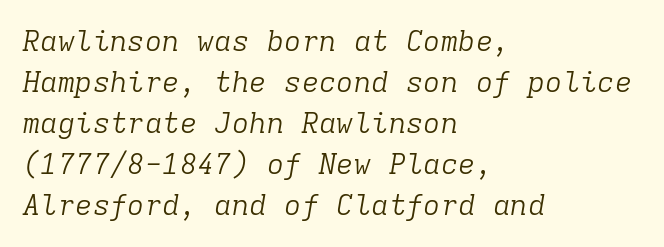
{"serif": "yes", "italic": "yes", "lean": "right", "slant_degrees": 9, "bold": "no", "weight": "light", "width": "normal", "stroke_contrast": "low", "x_height": "medium", "monospaced": "yes", "underline": "no", "align": "left", "line_spacing": "normal", "line_spacing_ratio": 1.41, "letter_spacing": "normal", "letter_spacing_em": 0.0, "glyph_px": 29}
